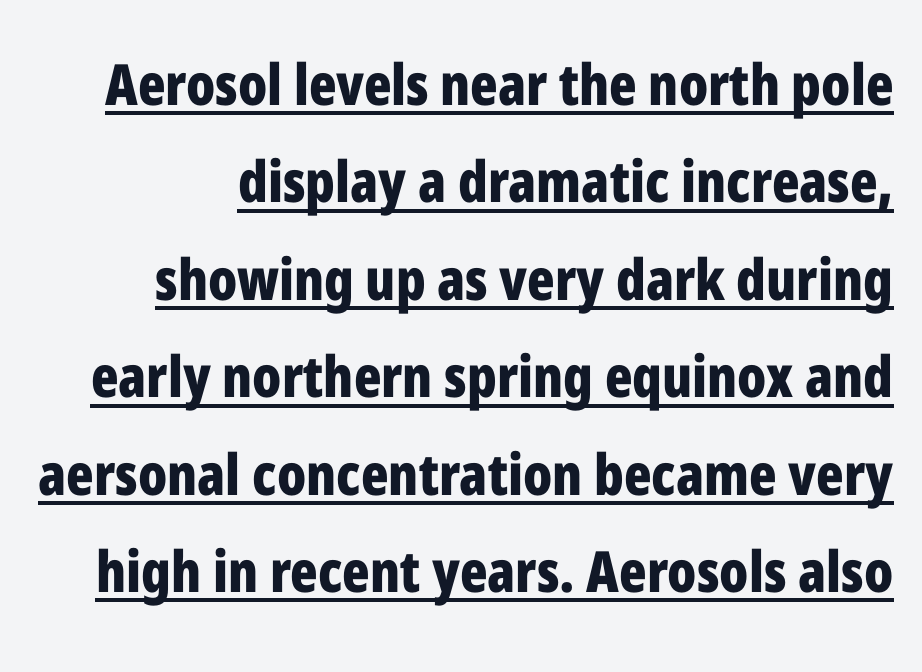
Q: Is the text bold? A: Yes.
Q: Is the text italic (slanted)? A: No, it is upright.
Q: Is the typeface a serif or a sans-serif typeface? A: Sans-serif.
Q: Is the text underlined? A: Yes.
Q: Is the spacing between letters normal or unusually wide? A: Normal.
Q: Width (condensed, normal, or wide)? A: Condensed.
Q: Stroke contrast? A: Low.
Q: x-height? A: Medium.
Q: Monospaced? A: No.
